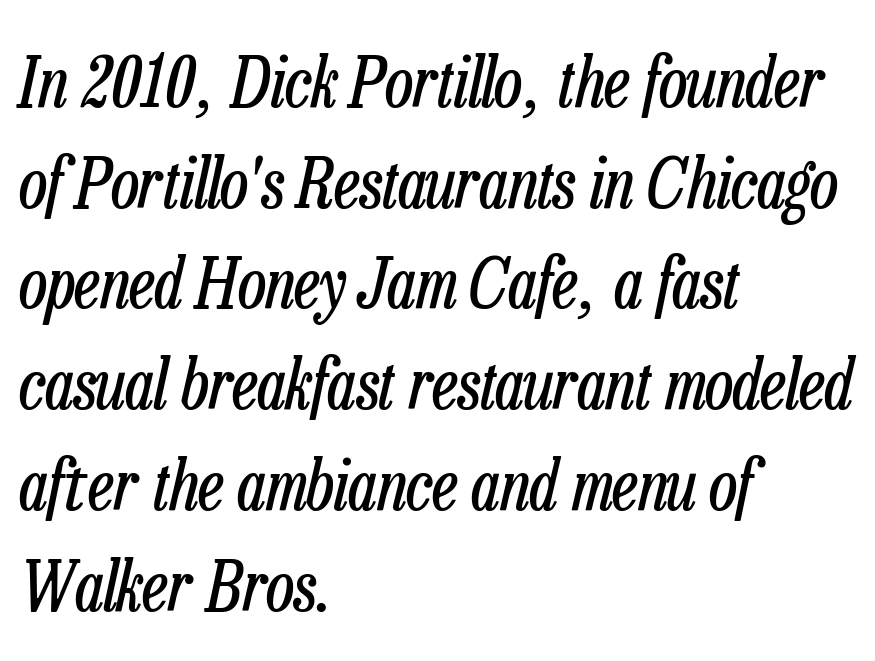
Q: Is the text bold? A: No.
Q: Is the text italic (slanted)? A: Yes, it leans right by about 13 degrees.
Q: Is the text underlined? A: No.
Q: How is the paragraph aligned? A: Left-aligned.
Q: Is the spacing between letters normal or unusually wide? A: Normal.
Q: Is the spacing between lines tight, normal or loose? A: Normal.
Q: Width (condensed, normal, or wide)? A: Condensed.
Q: Stroke contrast? A: Low.
Q: x-height? A: Medium.
Q: Monospaced? A: No.
